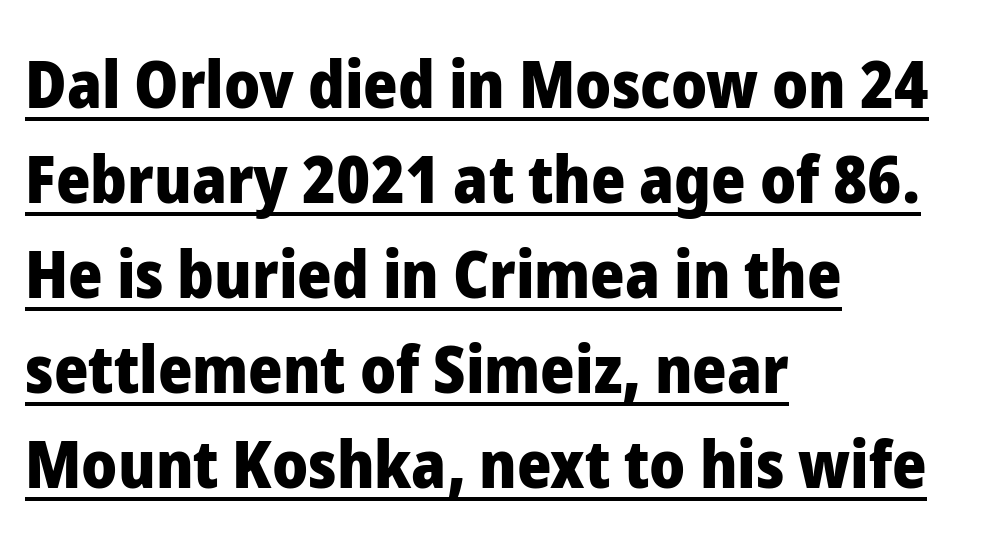
The face used here is a sans, in the tradition of grotesques and geometrics. Spacing between characters is what you'd get straight out of the box. I'd describe the lettering as bold — thick and assertive. Designer's note — italics off, roman on. Reading down the block, your eye returns to a fixed left position each line.
